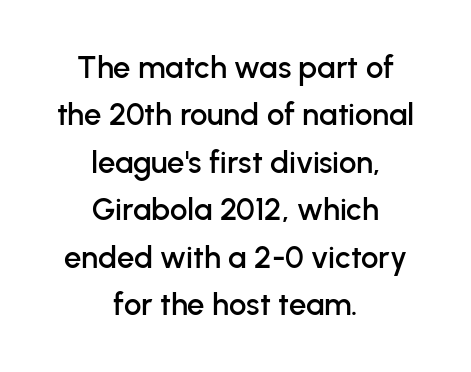
{"serif": "no", "italic": "no", "width": "normal", "stroke_contrast": "low", "x_height": "medium", "monospaced": "no", "underline": "no", "align": "center", "line_spacing": "normal", "line_spacing_ratio": 1.53, "letter_spacing": "normal", "letter_spacing_em": 0.0, "glyph_px": 31}
